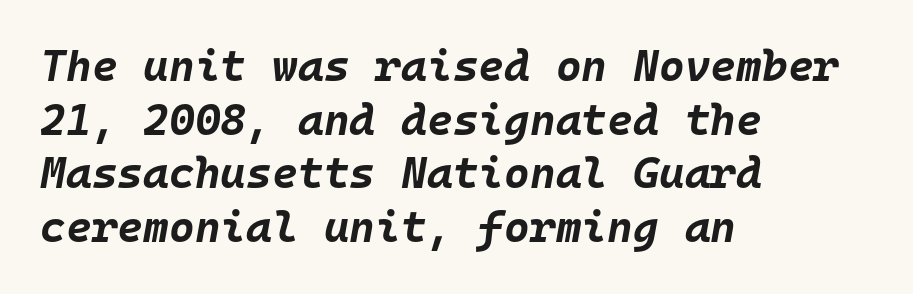
Q: Is the text bold? A: Yes.
Q: Is the text italic (slanted)? A: Yes, it leans right by about 10 degrees.
Q: Is the text underlined? A: No.
Q: How is the paragraph aligned? A: Left-aligned.
Q: Is the spacing between letters normal or unusually wide? A: Normal.
Q: Width (condensed, normal, or wide)? A: Normal.
Q: Stroke contrast? A: Low.
Q: x-height? A: Large.
Q: Monospaced? A: Yes.
